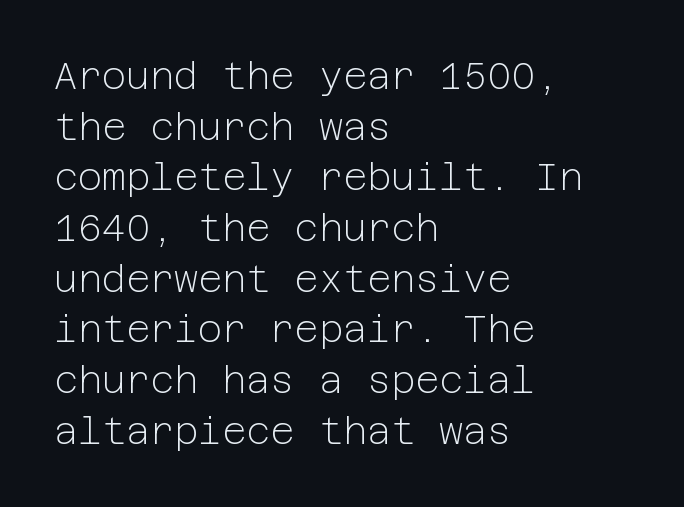
Q: Is the text bold? A: No.
Q: Is the text italic (slanted)? A: No, it is upright.
Q: Is the typeface a serif or a sans-serif typeface? A: Sans-serif.
Q: Is the text underlined? A: No.
Q: How is the paragraph aligned? A: Left-aligned.
Q: Is the spacing between letters normal or unusually wide? A: Normal.
Q: Is the spacing between lines tight, normal or loose? A: Normal.
Q: Width (condensed, normal, or wide)? A: Normal.
Q: Stroke contrast? A: Low.
Q: x-height? A: Medium.
